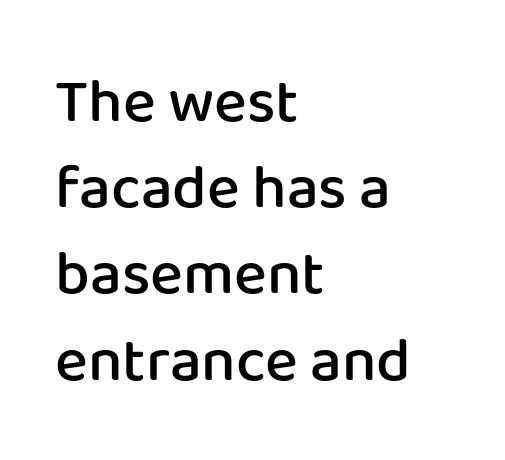
The image shows 62 px semibold sans-serif type, upright; set left-aligned, normal line spacing (1.39x), normal letter spacing, not underlined; low stroke contrast and a medium x-height.
